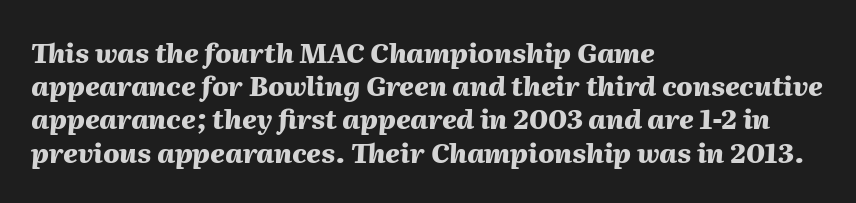
The text block is weighted toward the left margin, trailing off unevenly rightward. An italicized treatment has been applied to the whole sample. Set as a true bold cut, around the 700 mark. Clear beneath every line of the passage. Nobody touched the tracking dial on this one.
